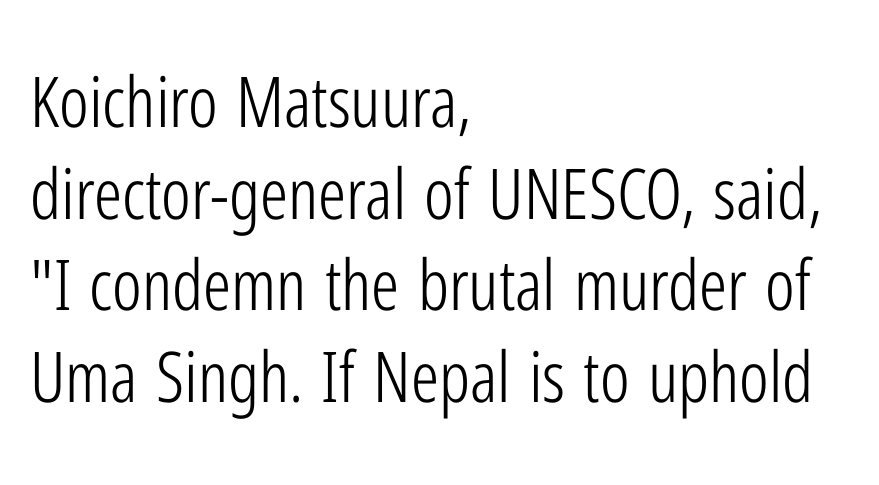
{"serif": "no", "italic": "no", "bold": "no", "weight": "light", "width": "condensed", "stroke_contrast": "low", "x_height": "medium", "monospaced": "no", "underline": "no", "align": "left", "line_spacing": "normal", "line_spacing_ratio": 1.31, "letter_spacing": "normal", "letter_spacing_em": 0.0, "glyph_px": 70}
